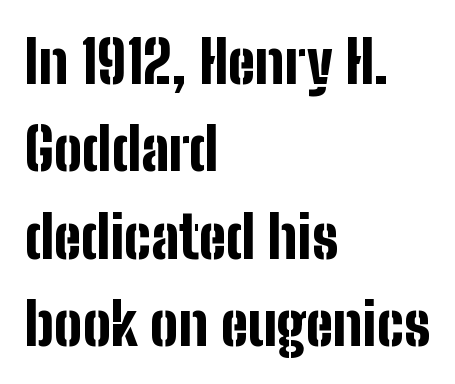
Q: Is the text bold? A: Yes.
Q: Is the text italic (slanted)? A: No, it is upright.
Q: Is the typeface a serif or a sans-serif typeface? A: Sans-serif.
Q: Is the text underlined? A: No.
Q: How is the paragraph aligned? A: Left-aligned.
Q: Is the spacing between letters normal or unusually wide? A: Normal.
Q: Is the spacing between lines tight, normal or loose? A: Normal.
Q: Width (condensed, normal, or wide)? A: Condensed.
Q: Stroke contrast? A: Low.
Q: x-height? A: Medium.
Q: Monospaced? A: No.
